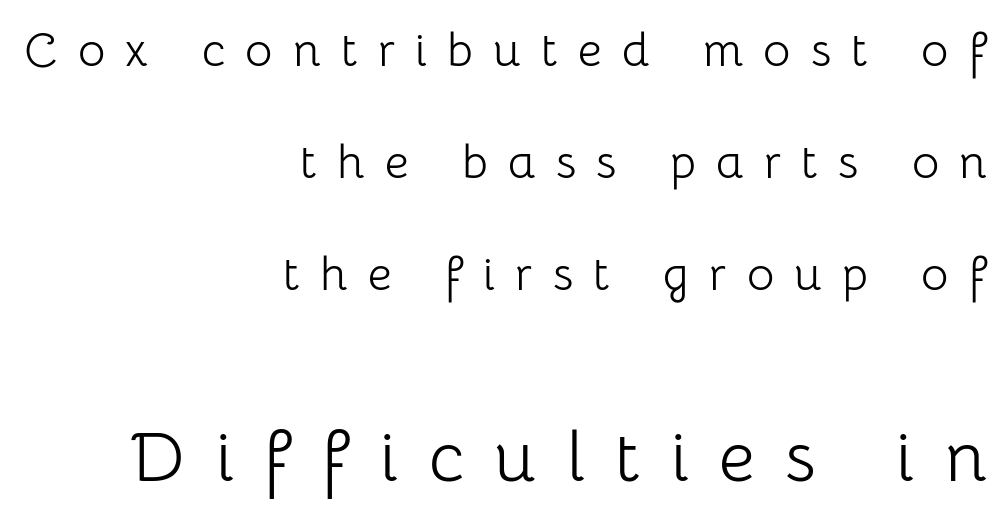
The image shows 71 px light sans-serif type, upright; set right-aligned, loose line spacing (2.38x), unusually wide letter spacing (+0.43 em), not underlined; the second (bottom) block is 1.51x larger; low stroke contrast and a medium x-height.
